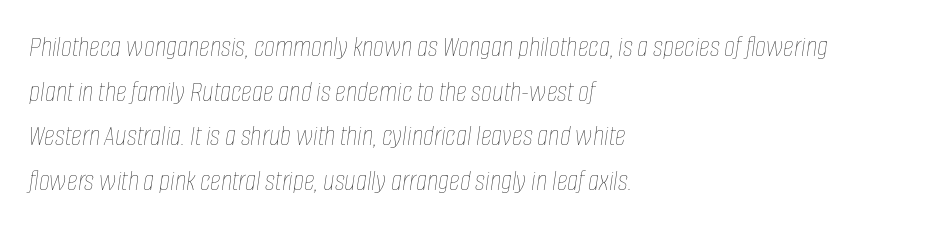
{"italic": "yes", "lean": "right", "slant_degrees": 8, "bold": "no", "weight": "thin", "width": "condensed", "stroke_contrast": "low", "x_height": "large", "monospaced": "no", "underline": "no", "align": "left", "line_spacing": "normal", "line_spacing_ratio": 1.49, "letter_spacing": "normal", "letter_spacing_em": 0.0, "glyph_px": 30}
